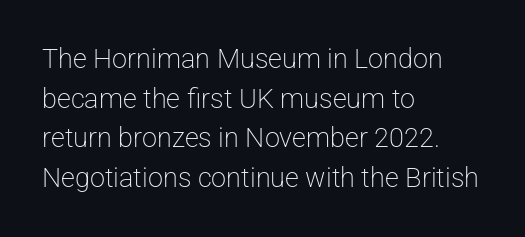
{"italic": "no", "bold": "no", "underline": "no", "align": "left", "line_spacing": "normal", "line_spacing_ratio": 1.47, "letter_spacing": "normal", "letter_spacing_em": 0.0, "glyph_px": 27}
